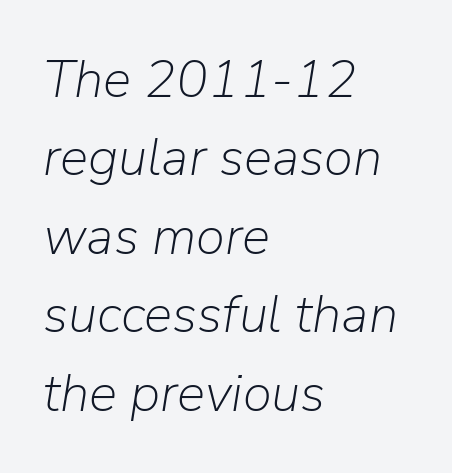
The image shows 53 px light type, italic (leaning right); set left-aligned, normal line spacing (1.48x), normal letter spacing, not underlined; low stroke contrast and a medium x-height.
